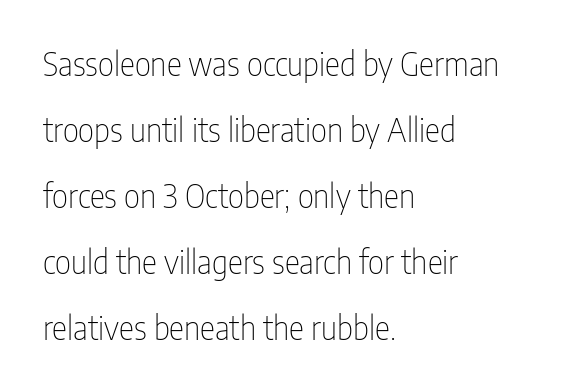
The image shows 32 px thin, condensed sans-serif type, upright; set left-aligned, loose line spacing (2.06x), normal letter spacing, not underlined; low stroke contrast and a medium x-height.
